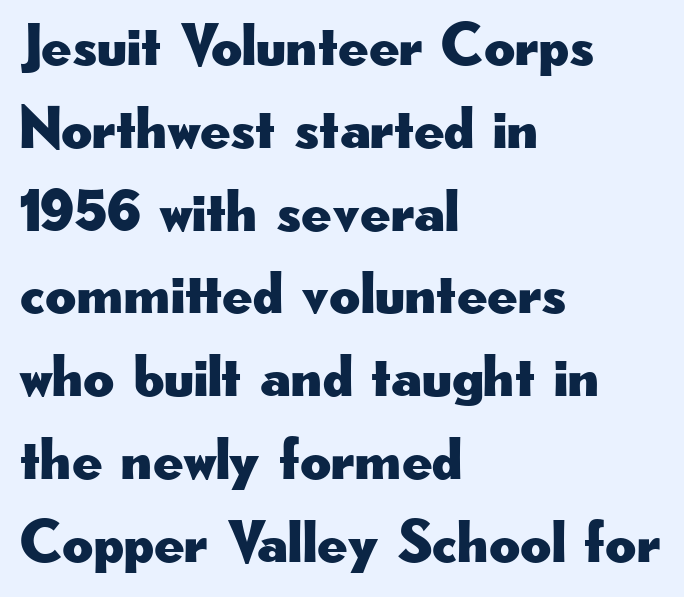
The image shows 60 px wide sans-serif type, upright; set left-aligned, normal line spacing (1.38x), normal letter spacing, not underlined; low stroke contrast and a small x-height.
